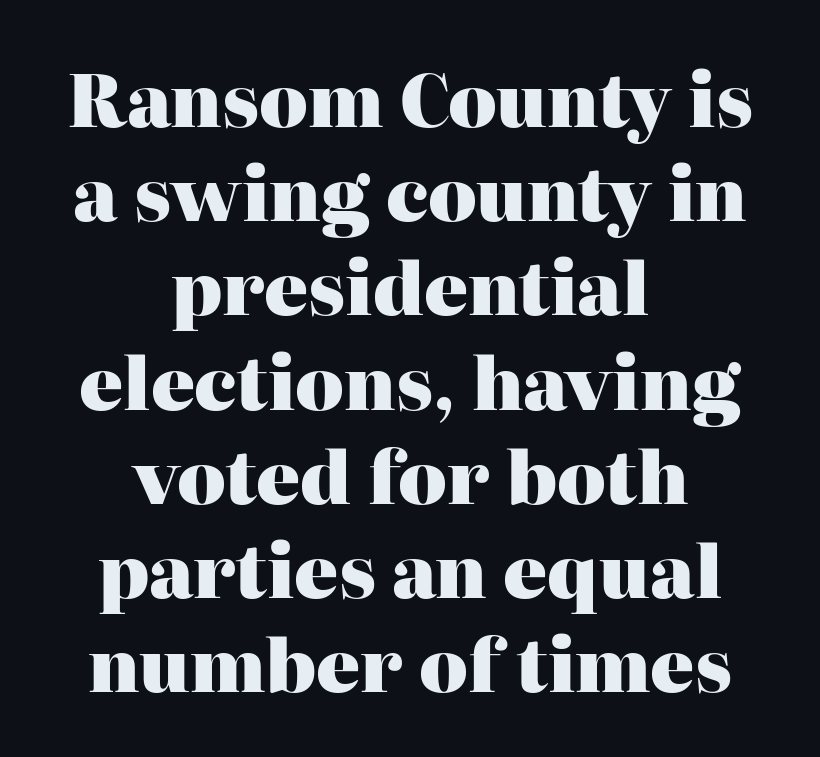
The image shows 73 px heavy serif type, upright; set centered, normal line spacing (1.29x), normal letter spacing, not underlined; high stroke contrast and a medium x-height.
